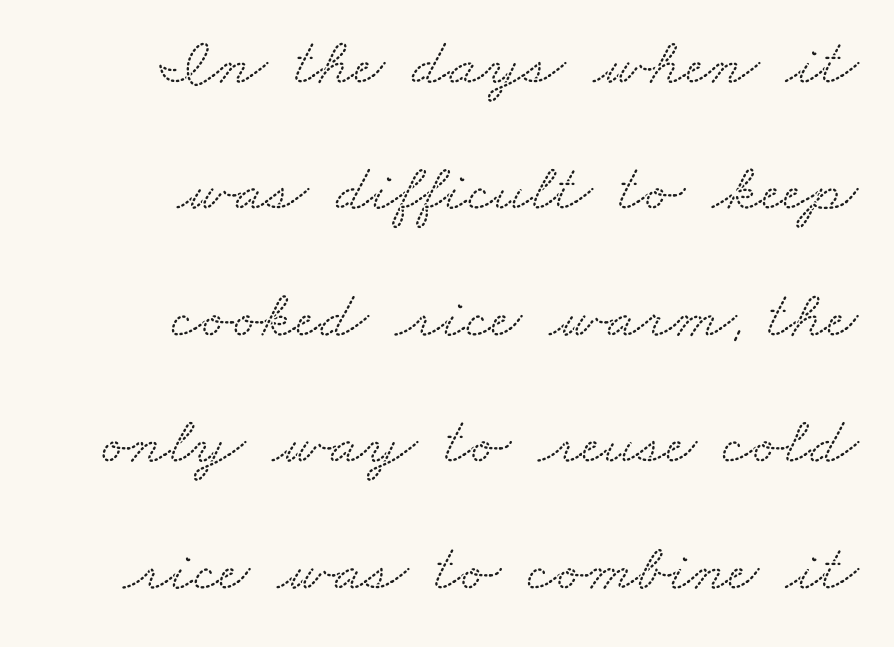
{"serif": "yes", "width": "wide", "stroke_contrast": "low", "x_height": "small", "monospaced": "no", "underline": "no", "align": "right", "line_spacing_ratio": 1.86, "letter_spacing": "normal", "letter_spacing_em": 0.0, "glyph_px": 68}
